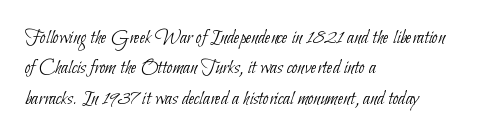
The image shows 21 px text type; set left-aligned, normal line spacing (1.45x), normal letter spacing, not underlined.
